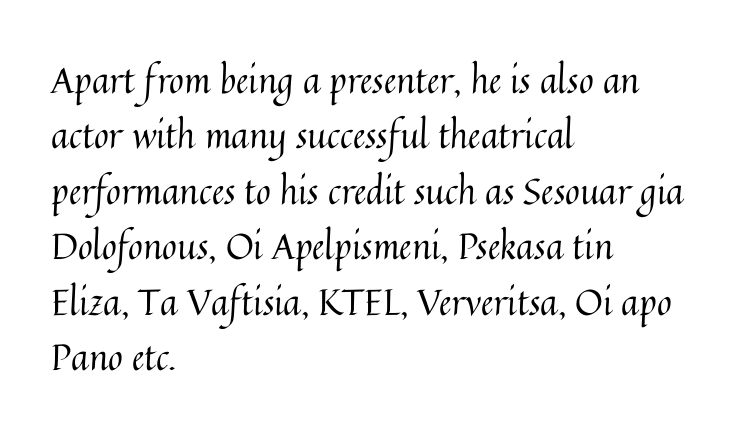
{"bold": "no", "weight": "regular", "width": "normal", "stroke_contrast": "medium", "x_height": "medium", "monospaced": "no", "underline": "no", "align": "left", "line_spacing": "normal", "line_spacing_ratio": 1.54, "letter_spacing": "normal", "letter_spacing_em": 0.0, "glyph_px": 36}
